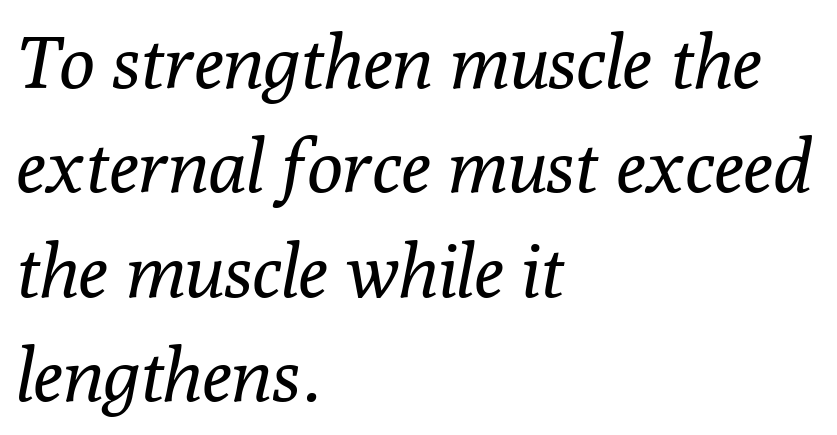
Q: Is the text bold? A: No.
Q: Is the text italic (slanted)? A: Yes, it leans right by about 10 degrees.
Q: Is the typeface a serif or a sans-serif typeface? A: Serif.
Q: Is the text underlined? A: No.
Q: How is the paragraph aligned? A: Left-aligned.
Q: Is the spacing between letters normal or unusually wide? A: Normal.
Q: Is the spacing between lines tight, normal or loose? A: Normal.
Q: Width (condensed, normal, or wide)? A: Normal.
Q: Stroke contrast? A: Low.
Q: x-height? A: Medium.
Q: Monospaced? A: No.
